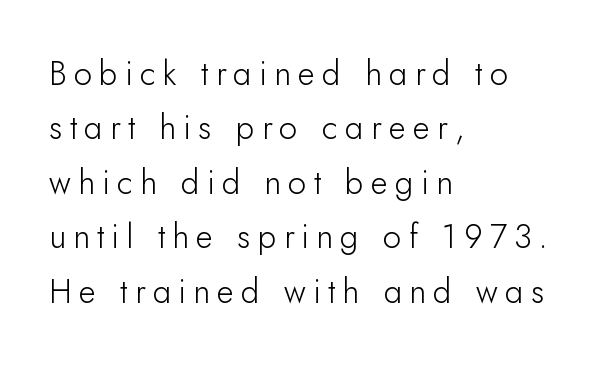
The typeface chosen for these lines omits serifs. The paragraph shown leans on its left margin. Do the characters align in a grid? No, the font is proportional. Does the lettering tilt? It doesn't — this is upright. Bold? No — there's no thickening of the strokes.
